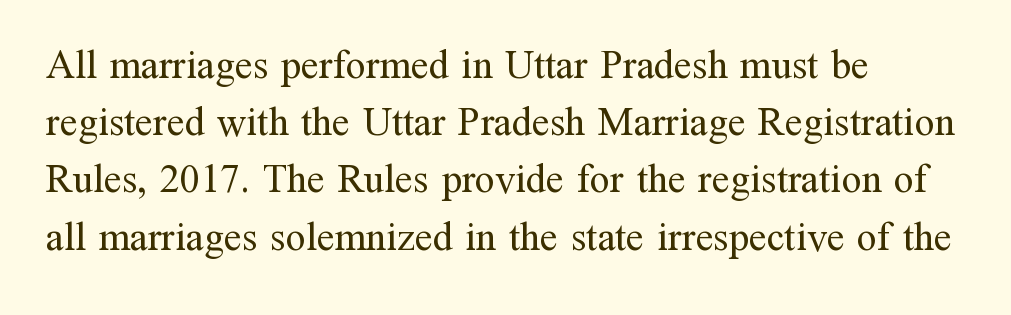
What's the leading like? Ordinary, nothing unusual. Any mark beneath the type? The region is blank. These lines keep a tight, regular rhythm from letter to letter. Quick note: not italic, upright. The weight tops out at a normal text grade.
